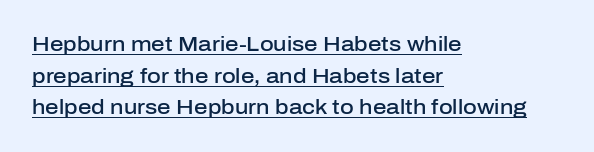
{"italic": "no", "bold": "semi", "underline": "yes", "align": "left", "line_spacing": "normal", "line_spacing_ratio": 1.51, "letter_spacing": "normal", "letter_spacing_em": 0.0, "glyph_px": 21}
